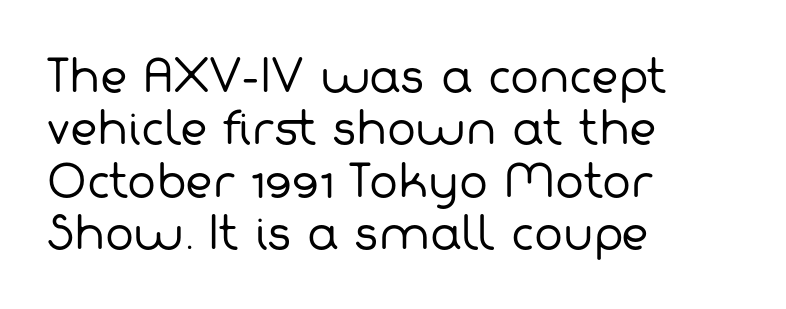
Q: Is the text bold? A: No.
Q: Is the typeface a serif or a sans-serif typeface? A: Sans-serif.
Q: Is the text underlined? A: No.
Q: How is the paragraph aligned? A: Left-aligned.
Q: Is the spacing between letters normal or unusually wide? A: Normal.
Q: Width (condensed, normal, or wide)? A: Normal.
Q: Stroke contrast? A: Low.
Q: x-height? A: Medium.
Q: Monospaced? A: No.
